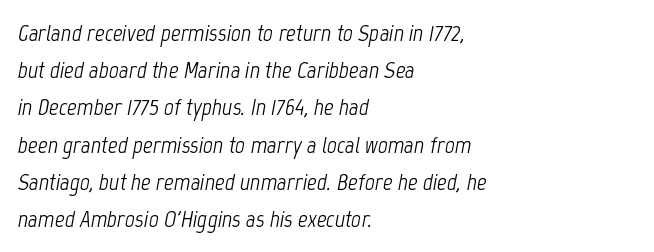
Any mark beneath the type? The region is blank. Glyph-to-glyph distance matches everyday printed text. Would a proofreader flag this as italicized? Yes. In CSS terms this would be text-align: left. Vertical spacing — default.
